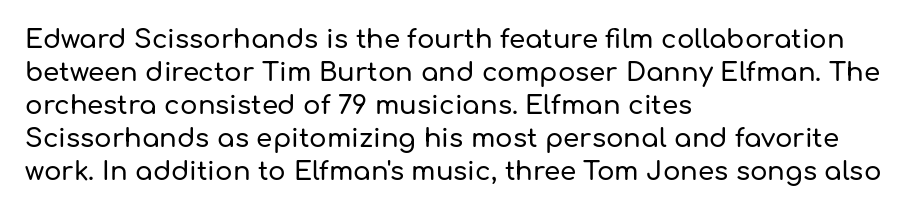
{"italic": "no", "underline": "no", "align": "left", "line_spacing": "normal", "line_spacing_ratio": 1.27, "letter_spacing": "normal", "letter_spacing_em": 0.0, "glyph_px": 26}
